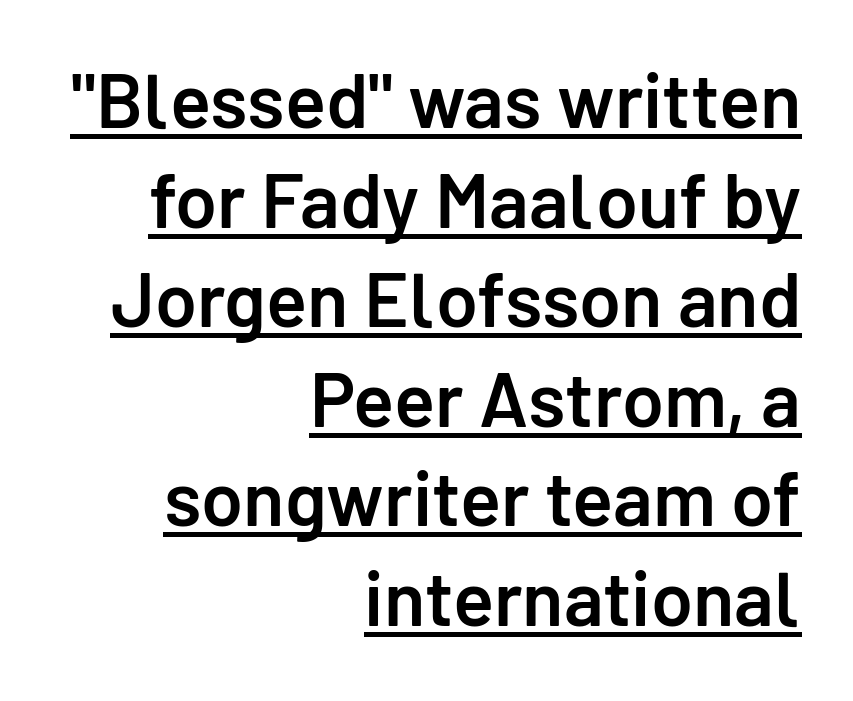
A typesetter would call this proportional, since set widths differ per character. These lines are composed in type without serifs. All the whitespace from short lines collects on the left. Set as a demibold, roughly 600 on the weight scale. Do the letters lean? They stand straight. No extra tracking has been applied to these lines.
